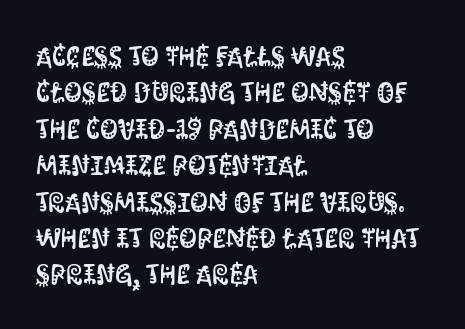
{"serif": "no", "italic": "no", "width": "condensed", "stroke_contrast": "medium", "x_height": "large", "monospaced": "no", "underline": "no", "align": "left", "line_spacing": "normal", "line_spacing_ratio": 1.3, "letter_spacing": "normal", "letter_spacing_em": 0.0, "glyph_px": 28}
